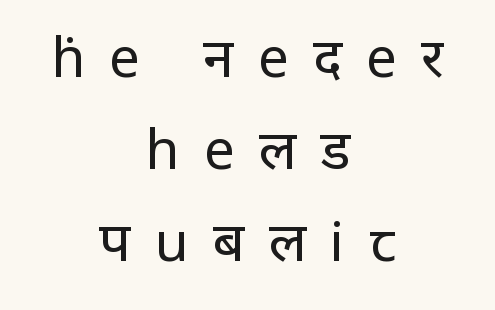
The image shows 55 px regular-weight, condensed sans-serif type, upright; set centered, normal line spacing (1.67x), unusually wide letter spacing (+0.44 em), not underlined; low stroke contrast and a large x-height.
